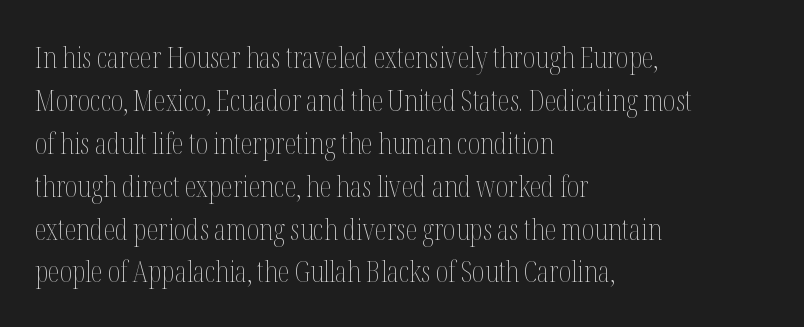
{"italic": "no", "bold": "no", "weight": "thin", "width": "condensed", "stroke_contrast": "medium", "x_height": "medium", "monospaced": "no", "underline": "no", "align": "left", "line_spacing": "normal", "line_spacing_ratio": 1.43, "letter_spacing": "normal", "letter_spacing_em": 0.0, "glyph_px": 30}
